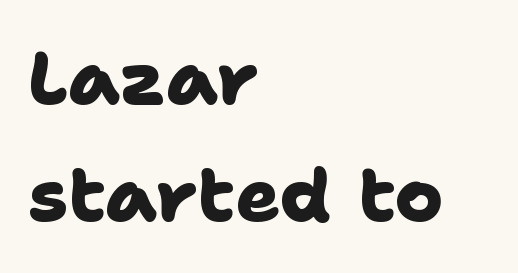
{"serif": "no", "bold": "yes", "weight": "heavy", "width": "normal", "stroke_contrast": "low", "x_height": "medium", "monospaced": "no", "underline": "no", "align": "left", "line_spacing": "normal", "line_spacing_ratio": 1.58, "letter_spacing": "normal", "letter_spacing_em": 0.0, "glyph_px": 74}
